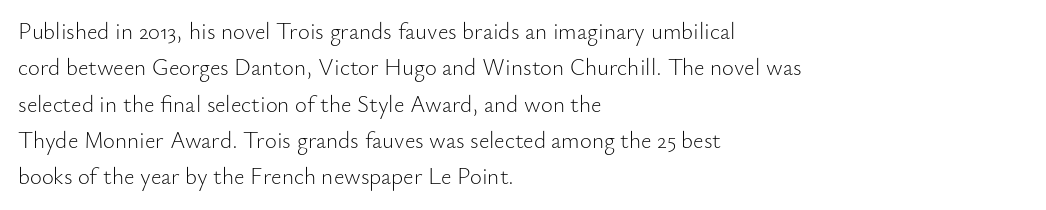
The image shows 23 px text type, upright; set left-aligned, normal line spacing (1.58x), normal letter spacing, not underlined.
